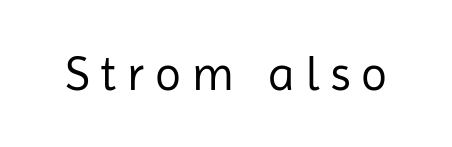
{"serif": "no", "italic": "no", "bold": "no", "weight": "regular", "width": "normal", "stroke_contrast": "low", "x_height": "medium", "monospaced": "no", "underline": "no", "letter_spacing": "wide", "letter_spacing_em": 0.23, "glyph_px": 48}
